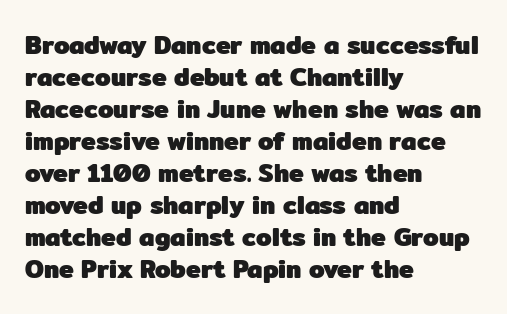
{"italic": "no", "bold": "yes", "underline": "no", "align": "left", "line_spacing": "normal", "line_spacing_ratio": 1.28, "letter_spacing": "normal", "letter_spacing_em": 0.0, "glyph_px": 25}
